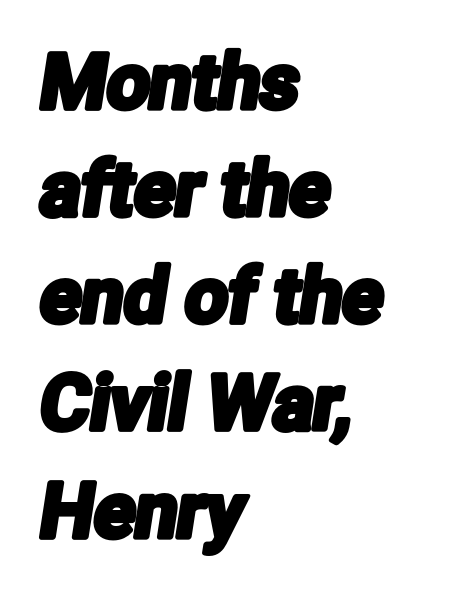
Q: Is the typeface a serif or a sans-serif typeface? A: Sans-serif.
Q: Is the text underlined? A: No.
Q: How is the paragraph aligned? A: Left-aligned.
Q: Is the spacing between letters normal or unusually wide? A: Normal.
Q: Is the spacing between lines tight, normal or loose? A: Normal.
Q: Width (condensed, normal, or wide)? A: Condensed.
Q: Stroke contrast? A: Low.
Q: x-height? A: Medium.
Q: Monospaced? A: No.
